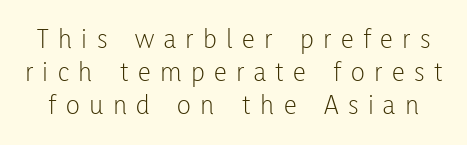
Q: Is the text bold? A: No.
Q: Is the text italic (slanted)? A: No, it is upright.
Q: Is the typeface a serif or a sans-serif typeface? A: Sans-serif.
Q: Is the text underlined? A: No.
Q: Is the spacing between letters normal or unusually wide? A: Unusually wide.
Q: Is the spacing between lines tight, normal or loose? A: Tight.
Q: Width (condensed, normal, or wide)? A: Condensed.
Q: Stroke contrast? A: Low.
Q: x-height? A: Medium.
Q: Monospaced? A: No.
